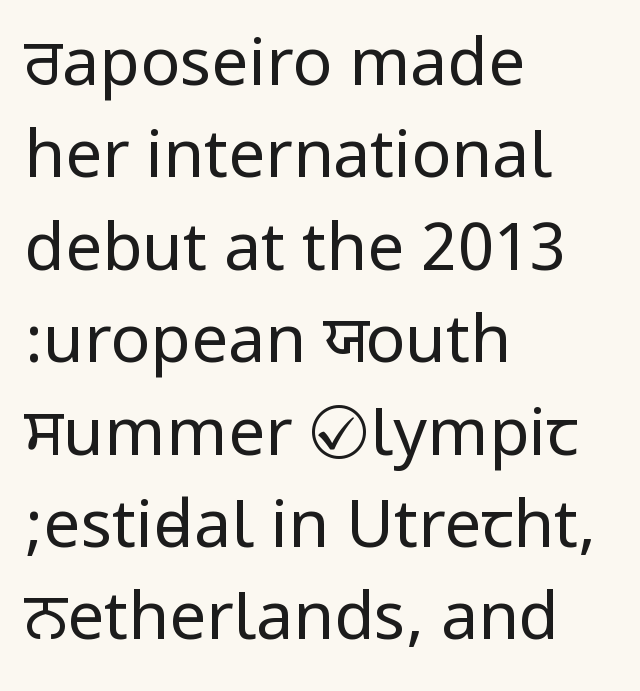
The image shows 66 px regular-weight, condensed sans-serif type, upright; set left-aligned, normal line spacing (1.4x), normal letter spacing, not underlined; low stroke contrast.
